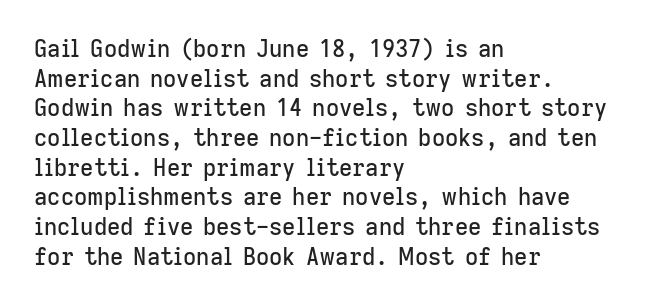
{"italic": "no", "underline": "no", "align": "left", "line_spacing": "normal", "line_spacing_ratio": 1.29, "letter_spacing": "normal", "letter_spacing_em": 0.0, "glyph_px": 23}
